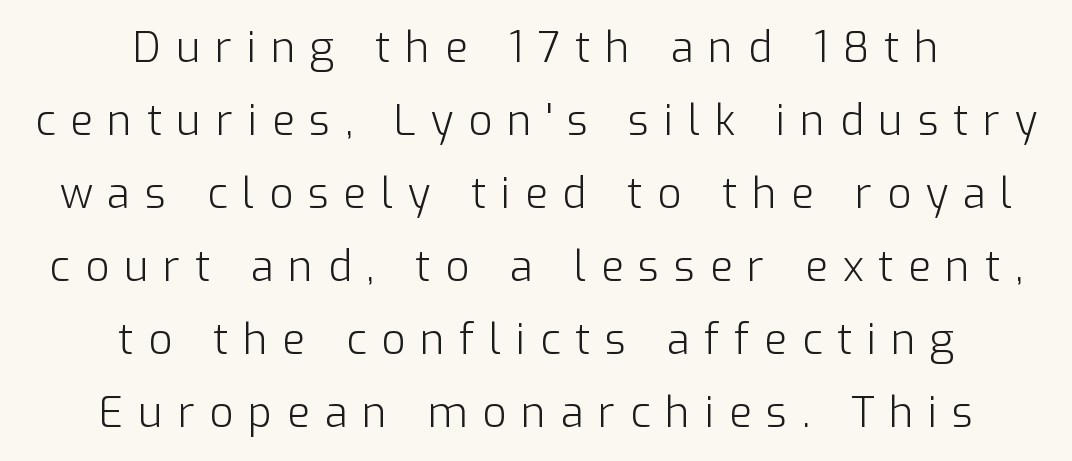
Students, note that the glyphs here are deliberately spaced far apart. Do the characters align in a grid? No, the font is proportional. Typeset on center — no edge is straight. Only glyphs here, with clear space below each row. Think standard paragraph weight, or any step lighter than that.
